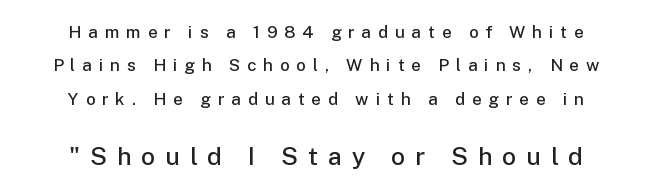
The image shows 25 px text type, upright; set centered, loose line spacing (1.96x), unusually wide letter spacing (+0.4 em), not underlined; the second (bottom) block is 1.47x larger.
